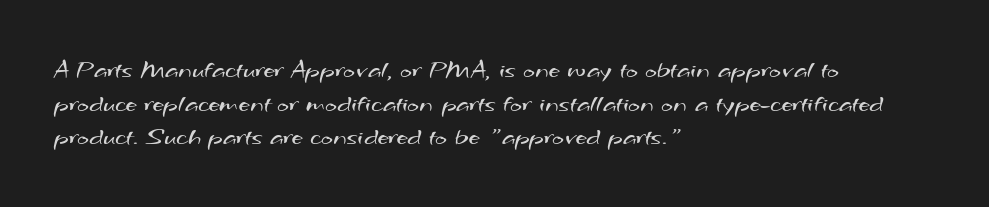
{"bold": "no", "underline": "no", "align": "left", "line_spacing": "normal", "line_spacing_ratio": 1.35, "letter_spacing": "normal", "letter_spacing_em": 0.0, "glyph_px": 25}
